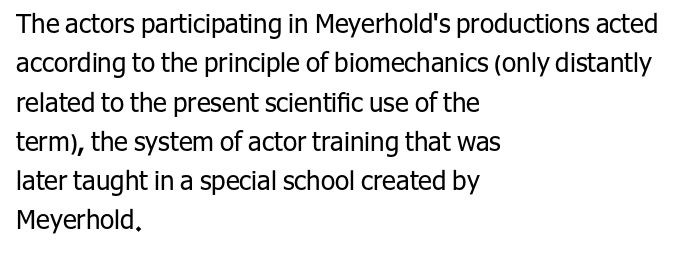
{"italic": "no", "bold": "no", "underline": "no", "align": "left", "line_spacing": "normal", "line_spacing_ratio": 1.51, "letter_spacing": "normal", "letter_spacing_em": 0.0, "glyph_px": 26}
